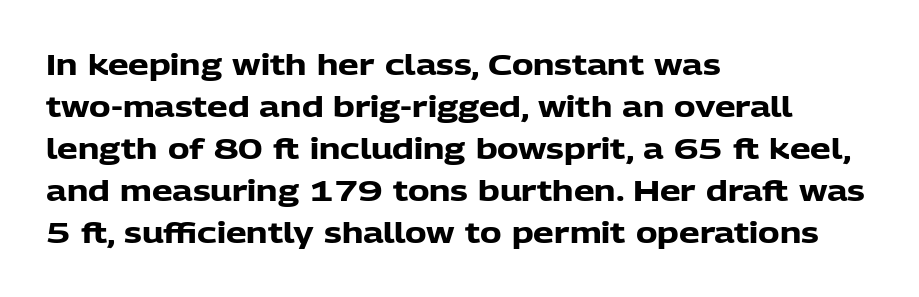
Q: Is the text bold? A: Yes.
Q: Is the text italic (slanted)? A: No, it is upright.
Q: Is the typeface a serif or a sans-serif typeface? A: Sans-serif.
Q: Is the text underlined? A: No.
Q: How is the paragraph aligned? A: Left-aligned.
Q: Is the spacing between letters normal or unusually wide? A: Normal.
Q: Is the spacing between lines tight, normal or loose? A: Normal.
Q: Width (condensed, normal, or wide)? A: Normal.
Q: Stroke contrast? A: Low.
Q: x-height? A: Medium.
Q: Monospaced? A: No.
